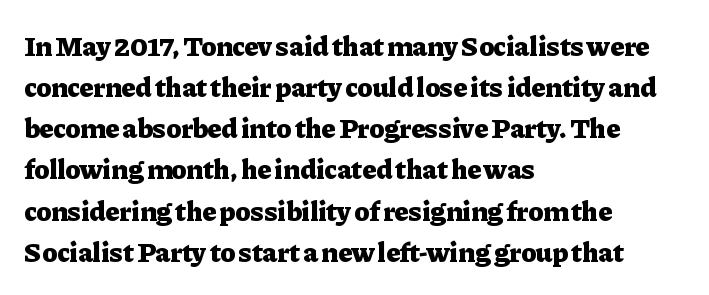
{"serif": "yes", "italic": "no", "bold": "yes", "weight": "heavy", "width": "normal", "stroke_contrast": "low", "x_height": "medium", "monospaced": "no", "underline": "no", "align": "left", "line_spacing": "normal", "line_spacing_ratio": 1.47, "letter_spacing": "normal", "letter_spacing_em": 0.0, "glyph_px": 28}
